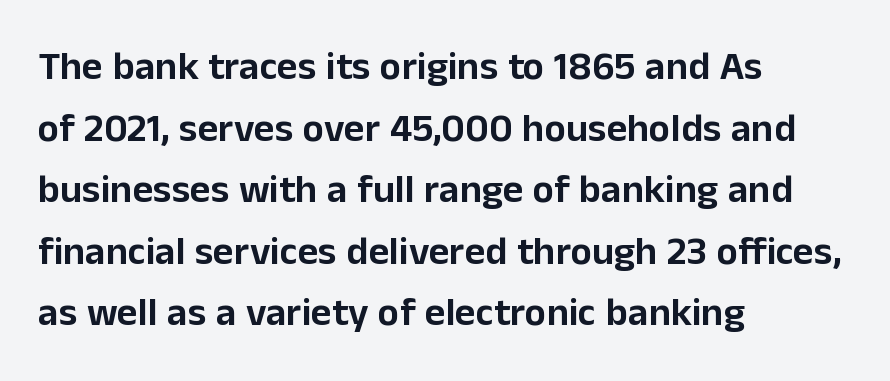
Q: Is the text italic (slanted)? A: No, it is upright.
Q: Is the typeface a serif or a sans-serif typeface? A: Sans-serif.
Q: Is the text underlined? A: No.
Q: How is the paragraph aligned? A: Left-aligned.
Q: Is the spacing between letters normal or unusually wide? A: Normal.
Q: Is the spacing between lines tight, normal or loose? A: Normal.
Q: Width (condensed, normal, or wide)? A: Normal.
Q: Stroke contrast? A: Low.
Q: x-height? A: Medium.
Q: Monospaced? A: No.
